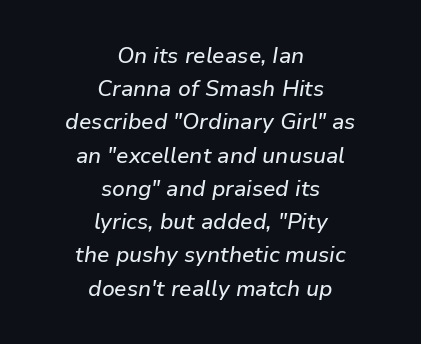
Q: Is the text italic (slanted)? A: Yes, it leans right by about 9 degrees.
Q: Is the text underlined? A: No.
Q: How is the paragraph aligned? A: Centered.
Q: Is the spacing between letters normal or unusually wide? A: Normal.
Q: Is the spacing between lines tight, normal or loose? A: Normal.
